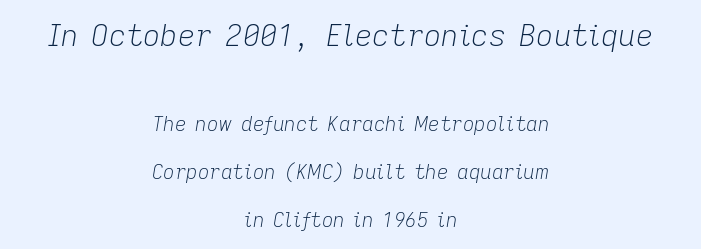
{"italic": "yes", "lean": "right", "slant_degrees": 9, "bold": "no", "weight": "light", "width": "normal", "stroke_contrast": "low", "x_height": "medium", "monospaced": "no", "underline": "no", "align": "center", "line_spacing": "loose", "line_spacing_ratio": 2.38, "letter_spacing": "normal", "letter_spacing_em": 0.0, "larger_block": "first", "size_ratio": 1.5, "glyph_px": 30}
